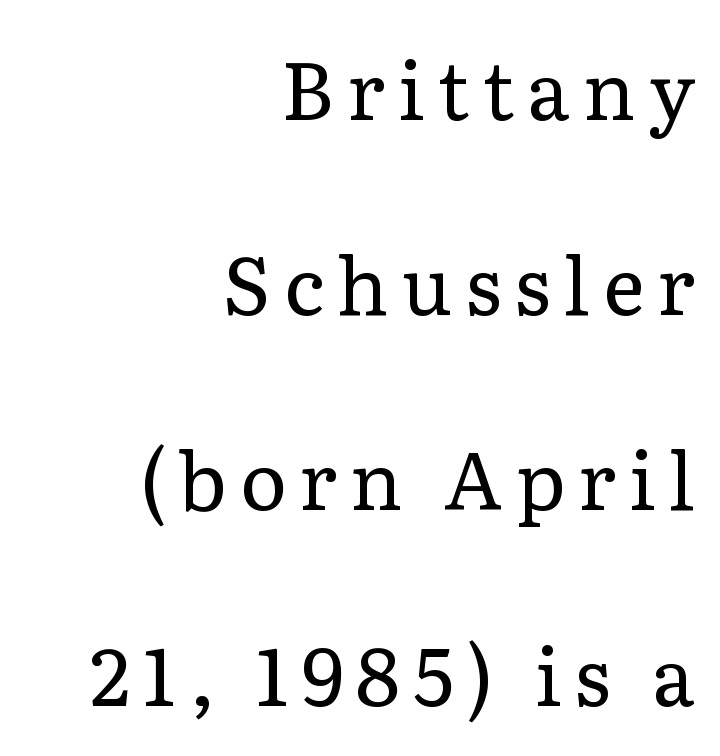
Posture: upright roman. Each stroke keeps to a modest, everyday thickness or less. Underline: absent. Here the designer chose a conventional face with non-uniform glyph widths.
